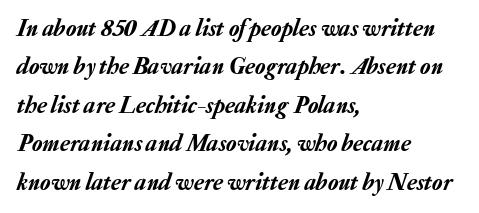
The image shows 24 px text type, italic (leaning right); set left-aligned, normal line spacing (1.6x), normal letter spacing, not underlined.
